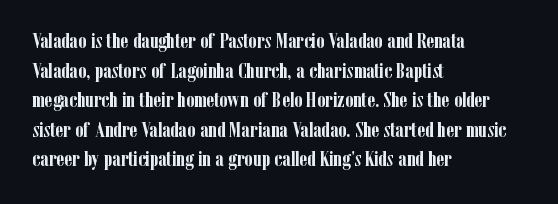
The vertical gap from one line to the next is medium. Beneath every word, the page is bare. Nothing unusual about the tracking: characters are spaced as the font intends. Its strokes are broad and dark, the hallmark of bold type. This sample uses an upright cut, with every glyph sitting square on the baseline. If you drew a ruler down the left edge, every line would touch it.
